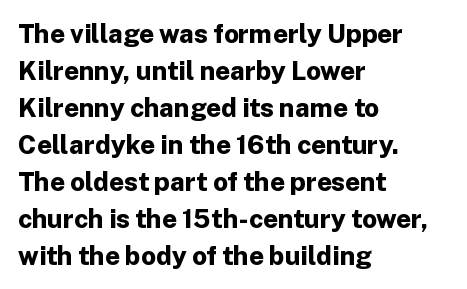
Q: Is the text bold? A: Yes.
Q: Is the text italic (slanted)? A: No, it is upright.
Q: Is the text underlined? A: No.
Q: How is the paragraph aligned? A: Left-aligned.
Q: Is the spacing between letters normal or unusually wide? A: Normal.
Q: Is the spacing between lines tight, normal or loose? A: Normal.
